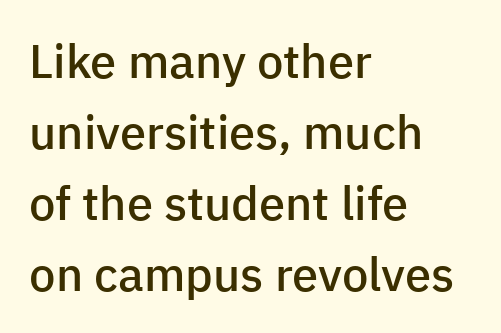
Q: Is the text bold? A: Semi-bold.
Q: Is the text italic (slanted)? A: No, it is upright.
Q: Is the typeface a serif or a sans-serif typeface? A: Sans-serif.
Q: Is the text underlined? A: No.
Q: How is the paragraph aligned? A: Left-aligned.
Q: Is the spacing between letters normal or unusually wide? A: Normal.
Q: Is the spacing between lines tight, normal or loose? A: Normal.
Q: Width (condensed, normal, or wide)? A: Normal.
Q: Stroke contrast? A: Low.
Q: x-height? A: Medium.
Q: Monospaced? A: No.
